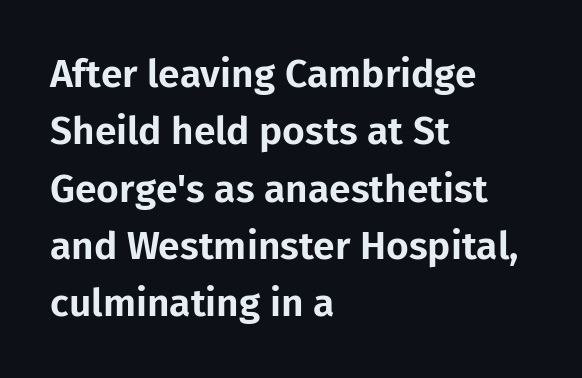
{"serif": "no", "italic": "no", "width": "normal", "stroke_contrast": "low", "x_height": "medium", "monospaced": "no", "underline": "no", "align": "left", "line_spacing": "normal", "line_spacing_ratio": 1.47, "letter_spacing": "normal", "letter_spacing_em": 0.0, "glyph_px": 39}
